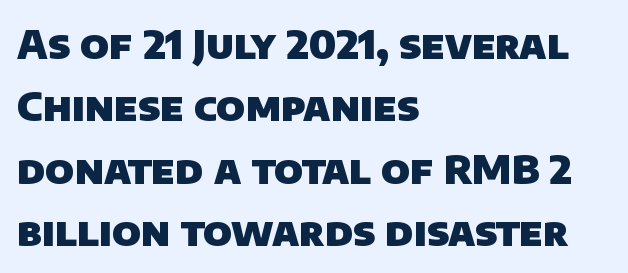
The image shows 40 px heavy sans-serif type; set left-aligned, normal line spacing (1.56x), normal letter spacing, not underlined; low stroke contrast and a large x-height.
